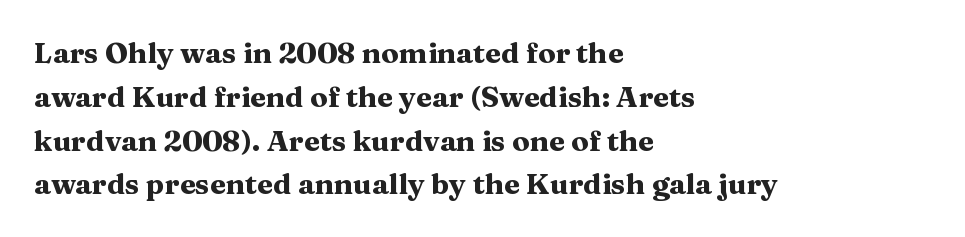
Nobody touched the tracking dial on this one. Typeset ragged right — the left edge is the straight one. Words float on clear page, feet unadorned. This is roman type, the default non-slanted kind.
